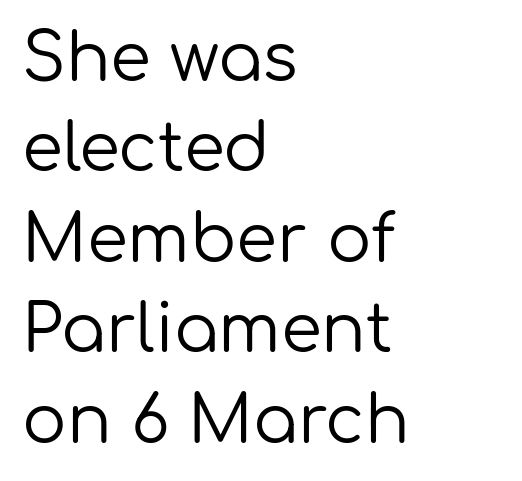
{"serif": "no", "italic": "no", "bold": "no", "weight": "regular", "width": "normal", "stroke_contrast": "low", "x_height": "medium", "monospaced": "no", "underline": "no", "align": "left", "line_spacing": "normal", "line_spacing_ratio": 1.37, "letter_spacing": "normal", "letter_spacing_em": 0.0, "glyph_px": 66}
